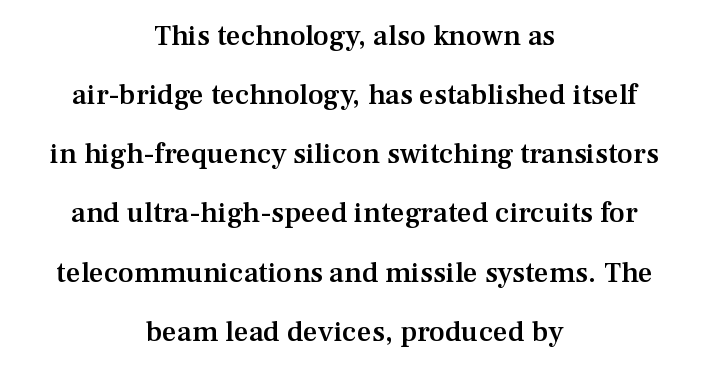
Airy leading. Observe the serifs anchoring each vertical stroke in this sample. You could not count columns in this text — the font is proportionally spaced. The passage is arranged like a title page — every line centered. A typesetter would call this zero additional tracking.
